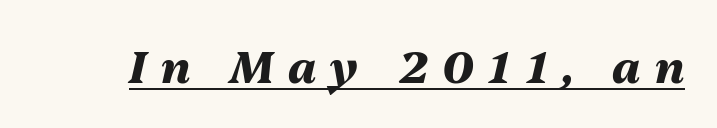
Substantial extra tracking has been applied to these lines. Looks like someone drew a line under every word here. Each letter keeps its own natural width here, so spacing adapts to shape. Slanted lettering throughout. Each glyph is drawn with heavy, bold strokes.
